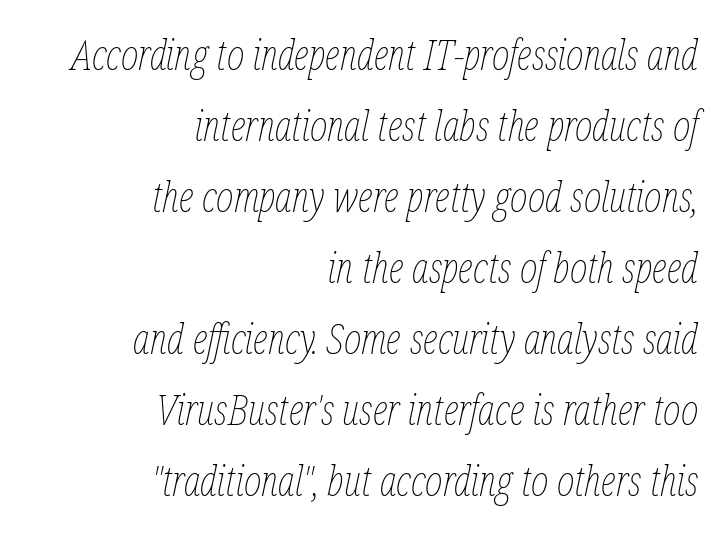
The image shows 42 px thin, condensed type, italic (leaning right); set right-aligned, normal line spacing (1.69x), normal letter spacing, not underlined; low stroke contrast and a medium x-height.
